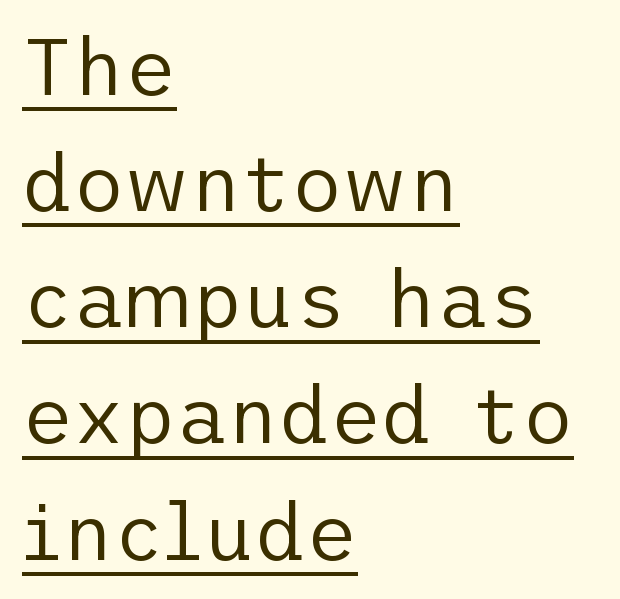
{"serif": "no", "italic": "no", "bold": "no", "weight": "regular", "width": "normal", "stroke_contrast": "low", "x_height": "medium", "underline": "yes", "align": "left", "line_spacing": "normal", "line_spacing_ratio": 1.47, "letter_spacing": "normal", "letter_spacing_em": 0.0, "glyph_px": 79}
